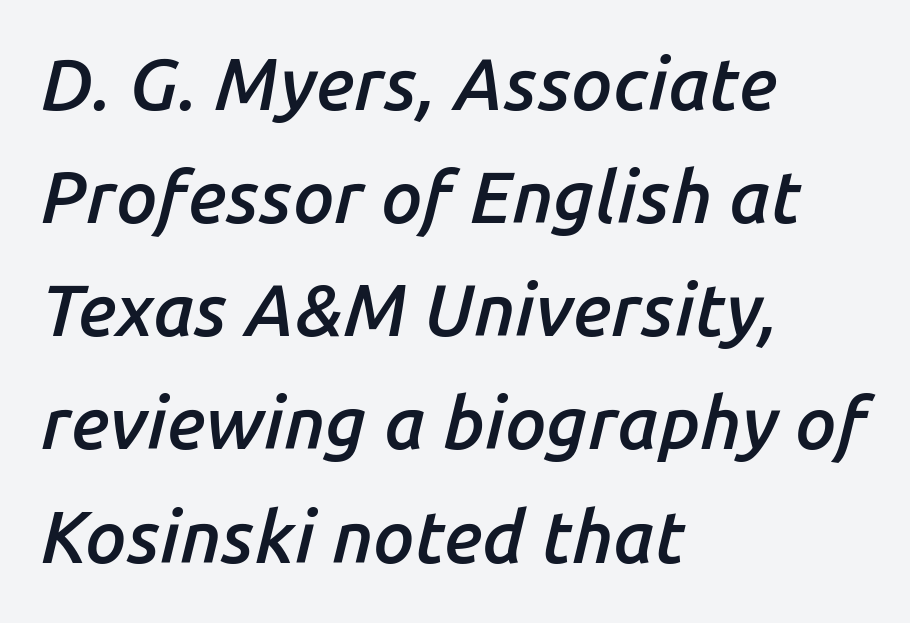
The image shows 73 px semibold type, italic (leaning right); set left-aligned, normal line spacing (1.55x), normal letter spacing, not underlined; low stroke contrast and a medium x-height.
